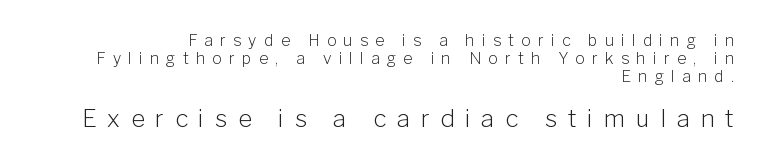
The image shows 24 px text type, upright; set right-aligned, tight line spacing (1.12x), unusually wide letter spacing (+0.45 em), not underlined; the second (bottom) block is 1.5x larger.
